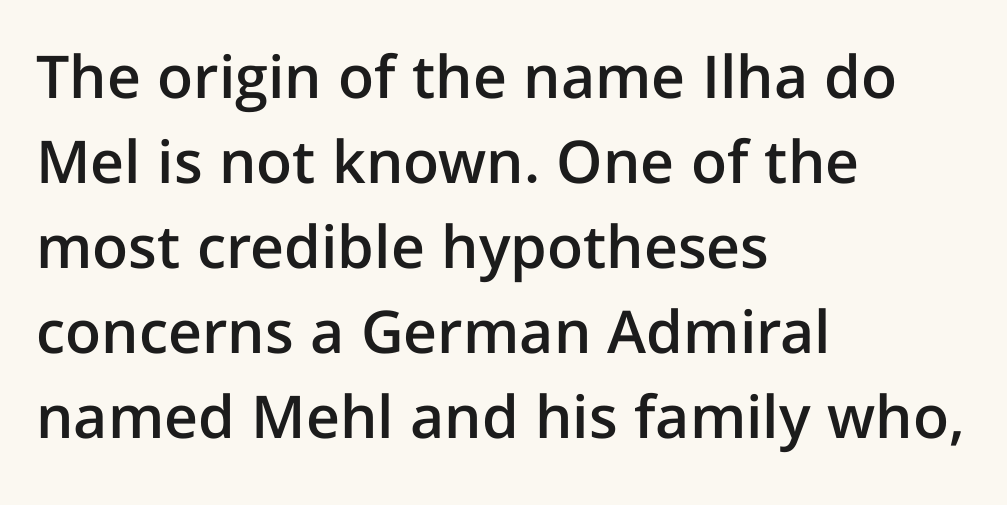
Is this a fixed-width face? No — the glyphs have proportional, varying widths. Evenly set lines give the paragraph a standard silhouette. Each letter's strokes conclude bluntly, with no projecting serifs. If you drew a line through each stem, it would be perfectly vertical. The space beneath each line is pristine and unruled. The type is set solid horizontally, with unmodified tracking.
